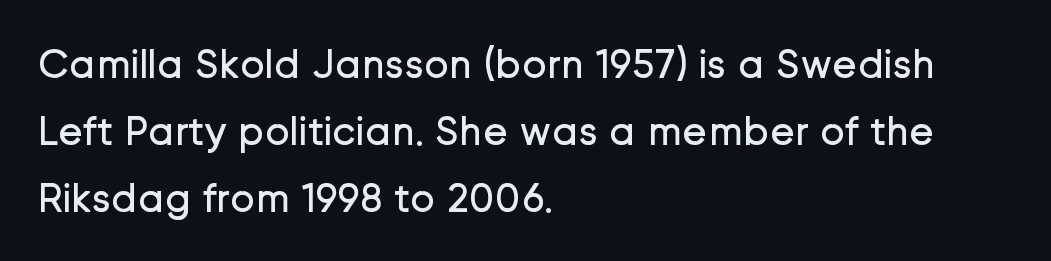
The letters carry no serifs — their stems end cleanly without finishing strokes. How would I describe the line gaps? Plain and ordinary. Quick note: not italic, upright. One-word summary of the alignment: left. On a weight scale, this lands at 450 or below.
